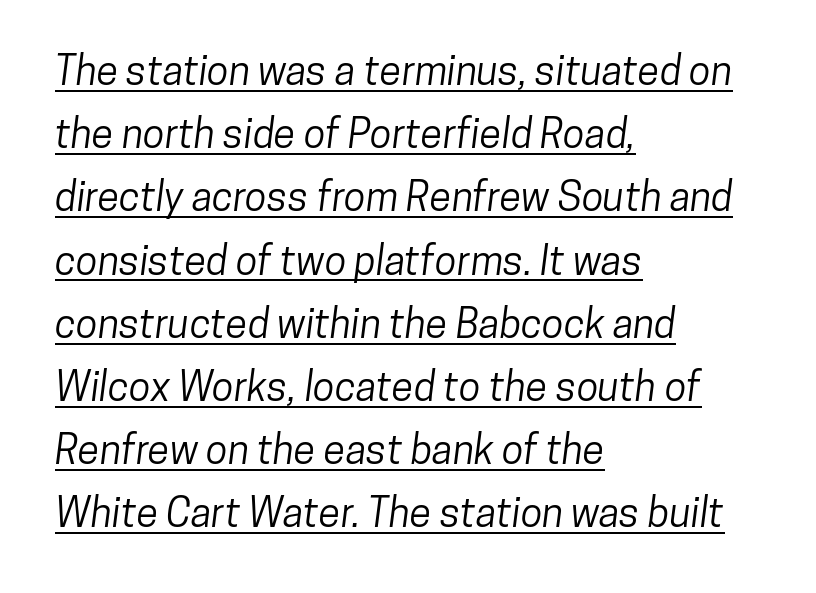
Q: Is the typeface a serif or a sans-serif typeface? A: Sans-serif.
Q: Is the text underlined? A: Yes.
Q: How is the paragraph aligned? A: Left-aligned.
Q: Is the spacing between letters normal or unusually wide? A: Normal.
Q: Is the spacing between lines tight, normal or loose? A: Normal.
Q: Width (condensed, normal, or wide)? A: Condensed.
Q: Stroke contrast? A: Low.
Q: x-height? A: Medium.
Q: Monospaced? A: No.
